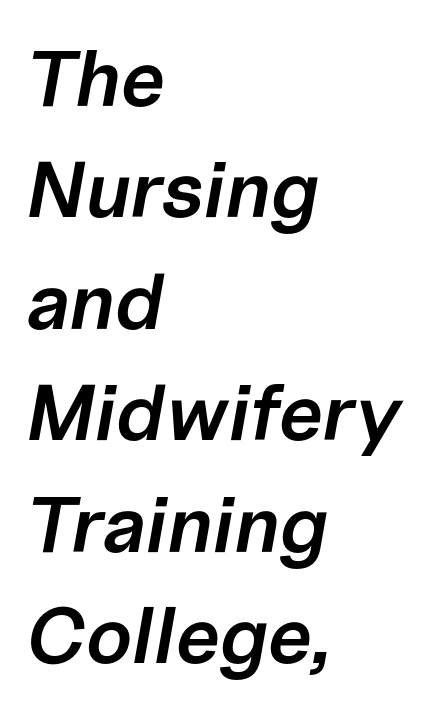
Q: Is the text bold? A: Semi-bold.
Q: Is the text italic (slanted)? A: Yes, it leans right by about 10 degrees.
Q: Is the text underlined? A: No.
Q: How is the paragraph aligned? A: Left-aligned.
Q: Is the spacing between letters normal or unusually wide? A: Normal.
Q: Is the spacing between lines tight, normal or loose? A: Normal.
Q: Width (condensed, normal, or wide)? A: Normal.
Q: Stroke contrast? A: Low.
Q: x-height? A: Medium.
Q: Monospaced? A: No.
